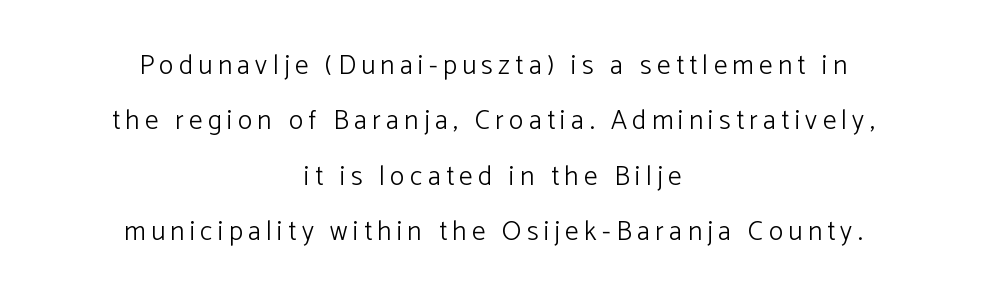
{"italic": "no", "bold": "no", "underline": "no", "align": "center", "line_spacing": "loose", "line_spacing_ratio": 2.05, "letter_spacing": "wide", "letter_spacing_em": 0.2, "glyph_px": 27}
